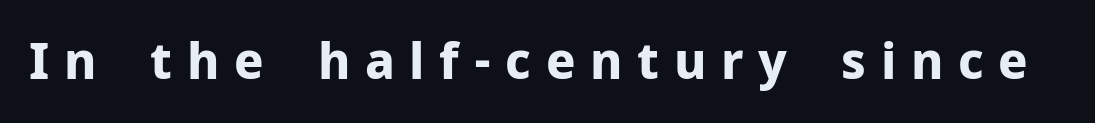
{"serif": "no", "italic": "no", "bold": "yes", "weight": "bold", "width": "normal", "stroke_contrast": "low", "x_height": "medium", "monospaced": "no", "underline": "no", "letter_spacing": "wide", "letter_spacing_em": 0.3, "glyph_px": 49}
